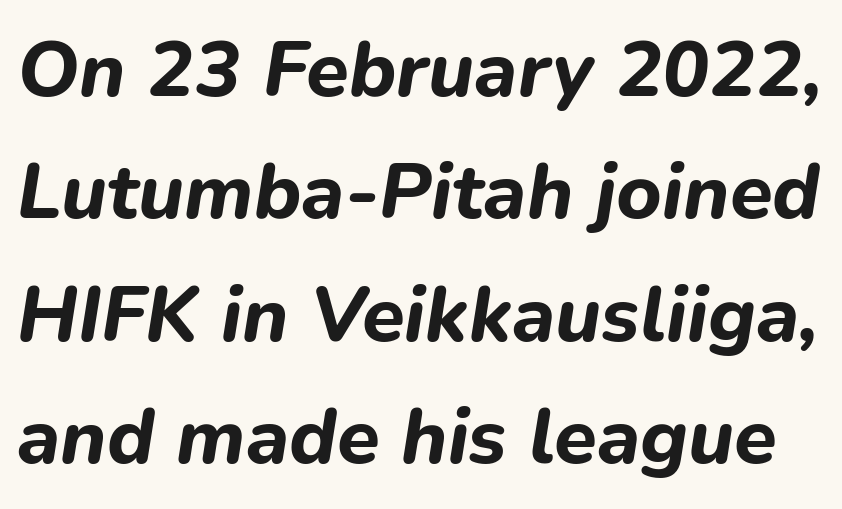
Q: Is the text bold? A: Yes.
Q: Is the text italic (slanted)? A: Yes, it leans right by about 9 degrees.
Q: Is the text underlined? A: No.
Q: Is the spacing between letters normal or unusually wide? A: Normal.
Q: Is the spacing between lines tight, normal or loose? A: Normal.
Q: Width (condensed, normal, or wide)? A: Normal.
Q: Stroke contrast? A: Low.
Q: x-height? A: Medium.
Q: Monospaced? A: No.
